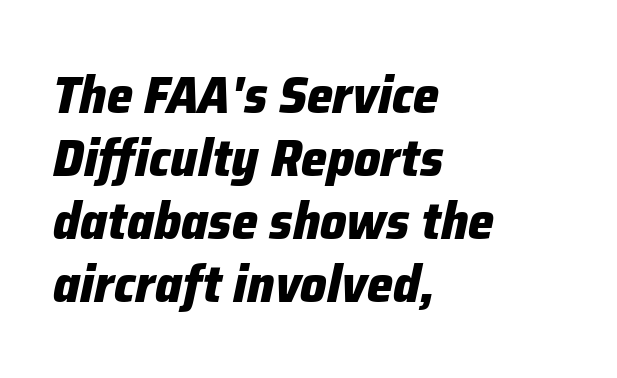
Tracking here is standard; glyphs follow each other at the usual distance. Short and long lines alike share a common starting point at left. On the weight axis this lands at bold, roughly 700. The face used here has a pronounced slope to its letters. Looks like regular typesetting: each glyph gets only the width it needs.
